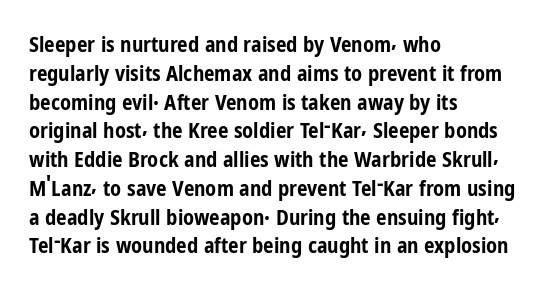
Leftover space on each line is placed entirely after the last word. The baseline area is clear. Tracking value appears to be zero — textbook default spacing. Is the type bold? Yes — the strokes are clearly thick and heavy.
